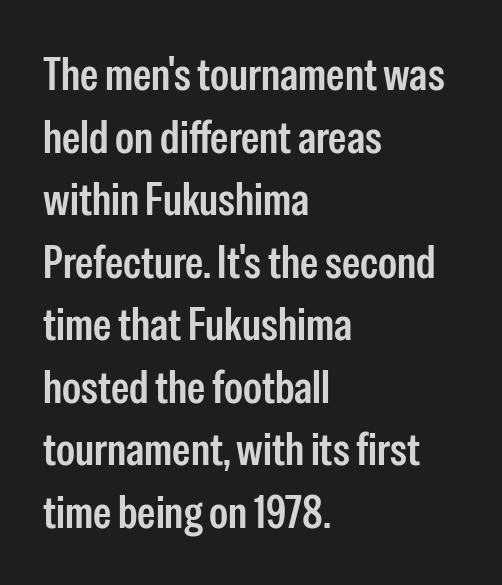
{"serif": "no", "italic": "no", "width": "condensed", "stroke_contrast": "low", "x_height": "medium", "monospaced": "no", "underline": "no", "align": "left", "line_spacing": "normal", "line_spacing_ratio": 1.36, "letter_spacing": "normal", "letter_spacing_em": 0.0, "glyph_px": 46}
